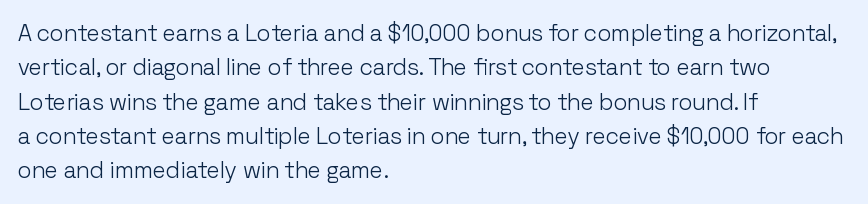
{"italic": "no", "bold": "no", "underline": "no", "align": "left", "line_spacing": "normal", "line_spacing_ratio": 1.49, "letter_spacing": "normal", "letter_spacing_em": 0.0, "glyph_px": 23}
